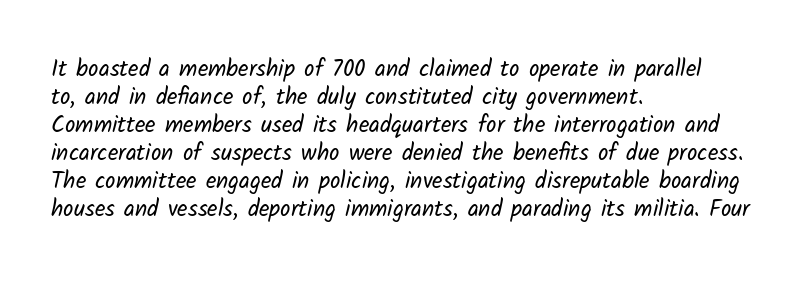
{"bold": "no", "underline": "no", "align": "left", "line_spacing_ratio": 1.22, "letter_spacing": "normal", "letter_spacing_em": 0.0, "glyph_px": 23}
